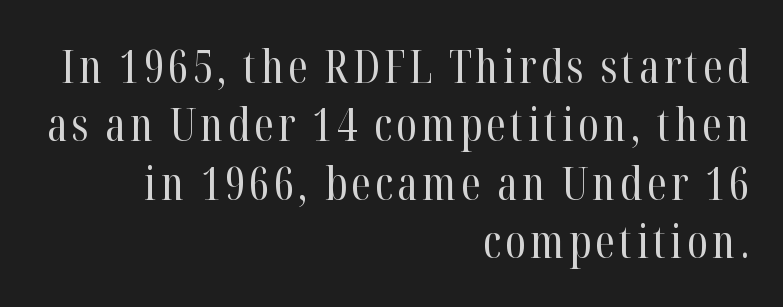
Examine the stroke ends and you'll spot serifs. Nope, not italic — everything's standing straight. Regarding leading, the lines here are spaced in the standard way. Reading down the block, your eye finds every line finishing at a fixed right position.
